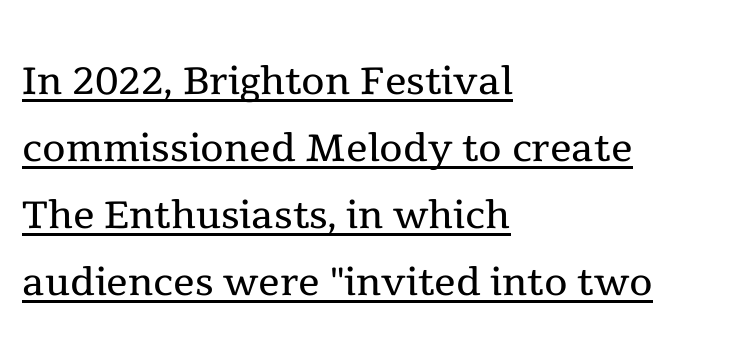
{"serif": "yes", "italic": "no", "bold": "no", "weight": "regular", "width": "normal", "x_height": "medium", "monospaced": "no", "underline": "yes", "align": "left", "line_spacing_ratio": 1.24, "letter_spacing": "normal", "letter_spacing_em": 0.0, "glyph_px": 54}
